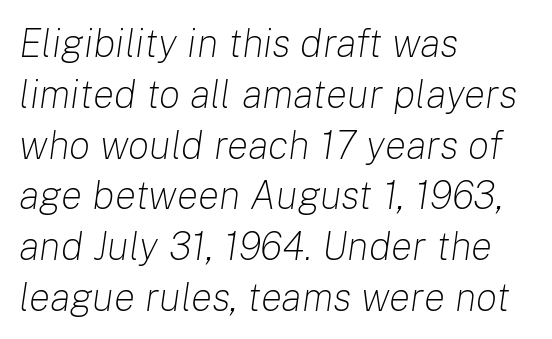
Q: Is the text bold? A: No.
Q: Is the text italic (slanted)? A: Yes, it leans right by about 8 degrees.
Q: Is the text underlined? A: No.
Q: How is the paragraph aligned? A: Left-aligned.
Q: Is the spacing between letters normal or unusually wide? A: Normal.
Q: Is the spacing between lines tight, normal or loose? A: Normal.
Q: Width (condensed, normal, or wide)? A: Normal.
Q: Stroke contrast? A: Low.
Q: x-height? A: Medium.
Q: Monospaced? A: No.
